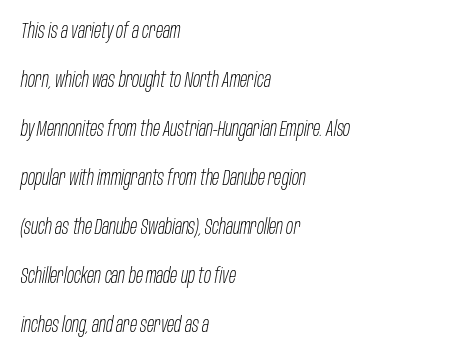
Observe the lean: these are italic letterforms. Honestly, the letter spacing is just normal — you wouldn't notice it. Compared with a centered layout, this one pins lines to the left instead. Honestly, the rows look like they've been pulled way apart.
